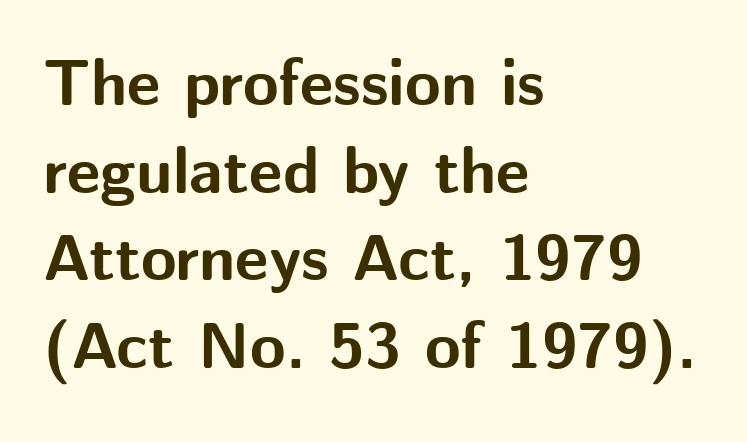
You could not count columns in this text — the font is proportionally spaced. No extra tracking has been applied to these lines. This block has exactly the height ordinary leading produces. The type sits square on the baseline with zero lean. Descender tails drop into unmarked territory. Line starts are locked; line ends wander.
